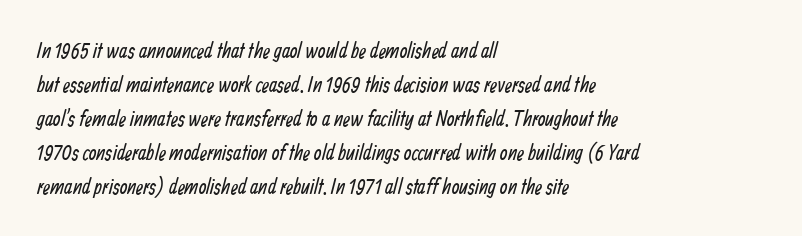
The font sits on the lighter half of the weight spectrum, regular included. Default kerning and tracking; the words read as compact shapes. The vertical gap from one line to the next is medium. Caption: multi-line text, flush left, ragged right. The glyphs are unaccompanied by any horizontal stroke below them.
